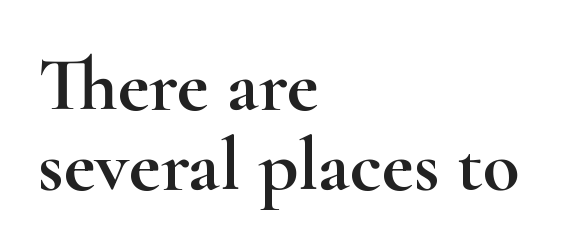
Q: Is the text italic (slanted)? A: No, it is upright.
Q: Is the typeface a serif or a sans-serif typeface? A: Serif.
Q: Is the text underlined? A: No.
Q: How is the paragraph aligned? A: Left-aligned.
Q: Is the spacing between letters normal or unusually wide? A: Normal.
Q: Is the spacing between lines tight, normal or loose? A: Tight.
Q: Width (condensed, normal, or wide)? A: Wide.
Q: Stroke contrast? A: High.
Q: x-height? A: Small.
Q: Monospaced? A: No.
